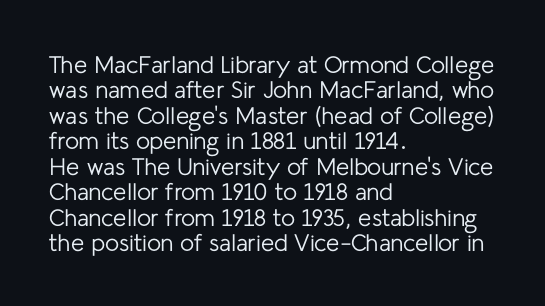
Nothing unusual about the tracking: characters are spaced as the font intends. The lines are quadded left. It's the straight-up-and-down kind of type. Notice how descenders almost collide with the ascenders below — that's tight leading. Counters stay open thanks to moderate or lighter strokes.
